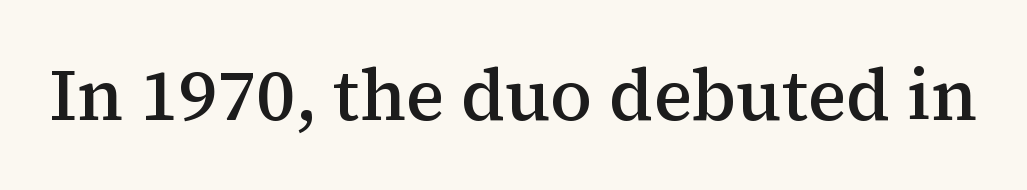
{"serif": "yes", "italic": "no", "bold": "semi", "weight": "semibold", "width": "normal", "stroke_contrast": "medium", "x_height": "medium", "monospaced": "no", "underline": "no", "letter_spacing": "normal", "letter_spacing_em": 0.0, "glyph_px": 72}
